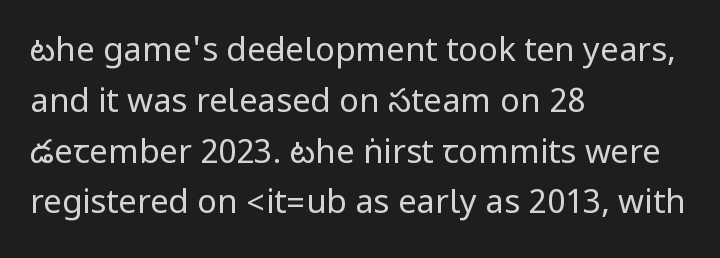
The image shows 33 px regular-weight, condensed sans-serif type, upright; set left-aligned, normal line spacing (1.54x), normal letter spacing, not underlined; low stroke contrast.
